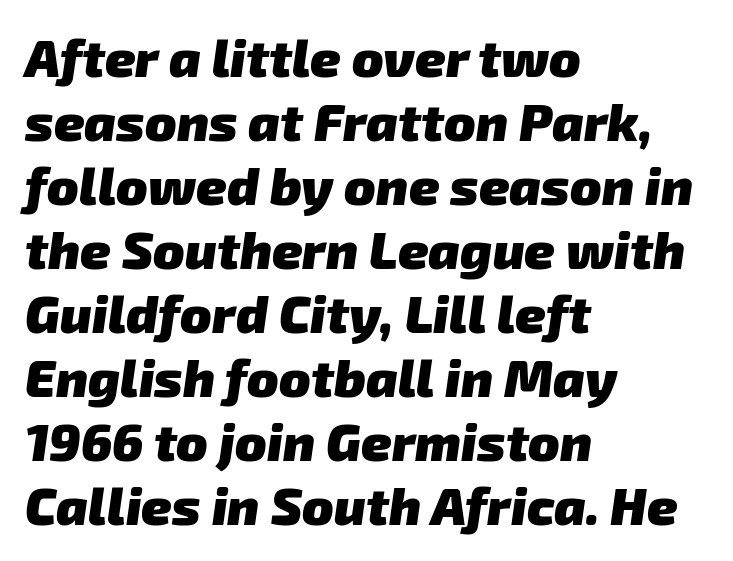
{"serif": "no", "bold": "yes", "weight": "heavy", "width": "normal", "stroke_contrast": "low", "x_height": "medium", "monospaced": "no", "underline": "no", "align": "left", "line_spacing_ratio": 1.23, "letter_spacing": "normal", "letter_spacing_em": 0.0, "glyph_px": 52}
